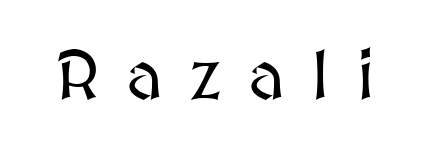
The image shows 69 px text type, upright; set unusually wide letter spacing (+0.38 em), not underlined; medium stroke contrast and a medium x-height.
